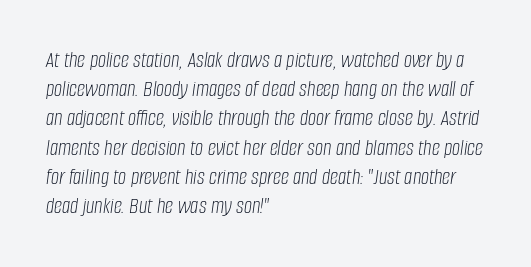
Q: Is the text bold? A: No.
Q: Is the text italic (slanted)? A: Yes, it leans right by about 8 degrees.
Q: Is the text underlined? A: No.
Q: How is the paragraph aligned? A: Left-aligned.
Q: Is the spacing between letters normal or unusually wide? A: Normal.
Q: Is the spacing between lines tight, normal or loose? A: Normal.
